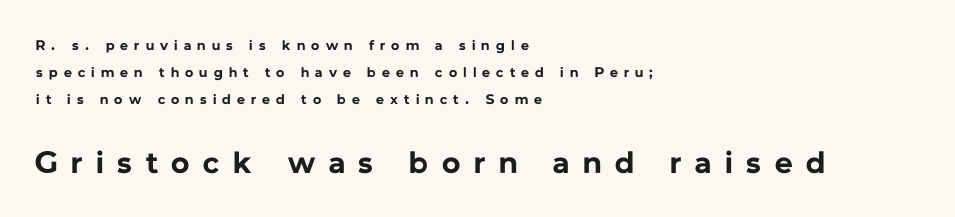
{"serif": "no", "italic": "no", "bold": "yes", "weight": "bold", "width": "normal", "stroke_contrast": "low", "x_height": "medium", "monospaced": "no", "underline": "no", "align": "left", "line_spacing": "loose", "line_spacing_ratio": 1.93, "letter_spacing": "wide", "letter_spacing_em": 0.44, "larger_block": "second", "size_ratio": 2.21, "glyph_px": 31}
